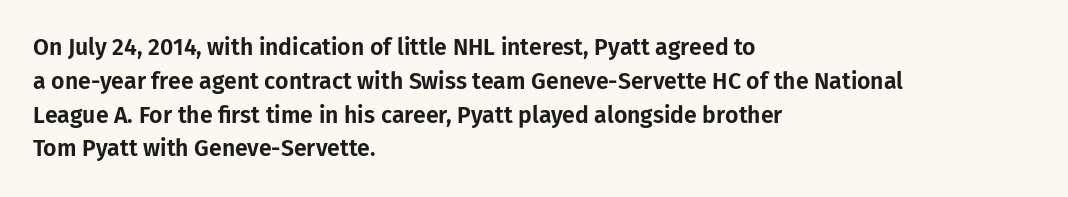
The image shows 23 px text type, upright; set left-aligned, normal line spacing (1.47x), normal letter spacing, not underlined.
